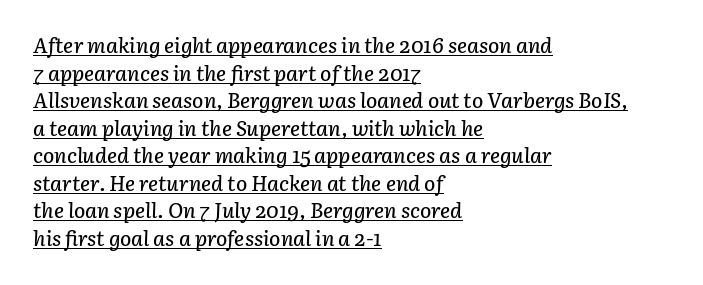
{"italic": "yes", "lean": "right", "slant_degrees": 3, "underline": "yes", "align": "left", "line_spacing": "normal", "line_spacing_ratio": 1.31, "letter_spacing": "normal", "letter_spacing_em": 0.0, "glyph_px": 21}
